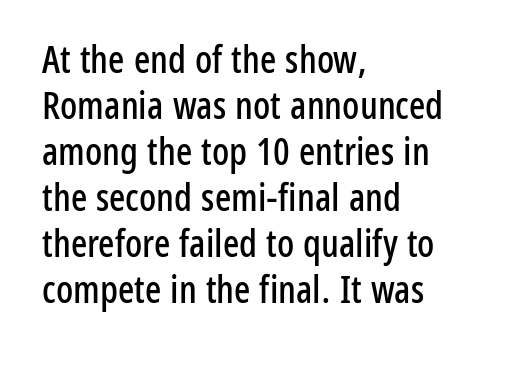
Q: Is the text italic (slanted)? A: No, it is upright.
Q: Is the typeface a serif or a sans-serif typeface? A: Sans-serif.
Q: Is the text underlined? A: No.
Q: How is the paragraph aligned? A: Left-aligned.
Q: Is the spacing between letters normal or unusually wide? A: Normal.
Q: Width (condensed, normal, or wide)? A: Condensed.
Q: Stroke contrast? A: Low.
Q: x-height? A: Medium.
Q: Monospaced? A: No.
